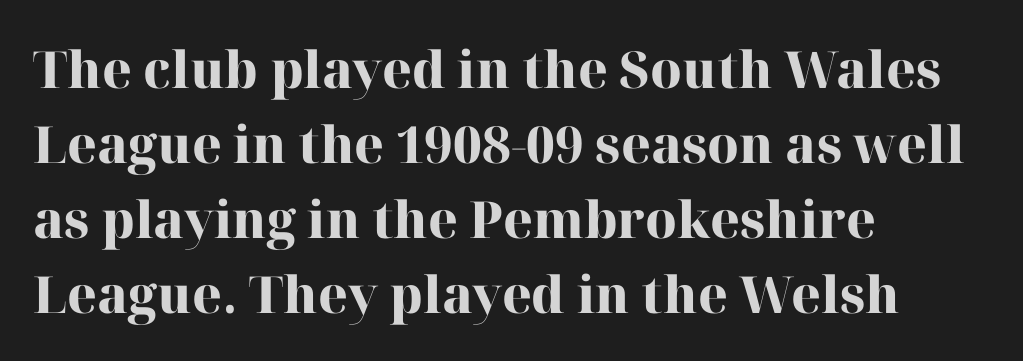
Q: Is the text bold? A: Yes.
Q: Is the text italic (slanted)? A: No, it is upright.
Q: Is the typeface a serif or a sans-serif typeface? A: Serif.
Q: Is the text underlined? A: No.
Q: How is the paragraph aligned? A: Left-aligned.
Q: Is the spacing between letters normal or unusually wide? A: Normal.
Q: Is the spacing between lines tight, normal or loose? A: Normal.
Q: Width (condensed, normal, or wide)? A: Normal.
Q: Stroke contrast? A: High.
Q: x-height? A: Medium.
Q: Monospaced? A: No.
